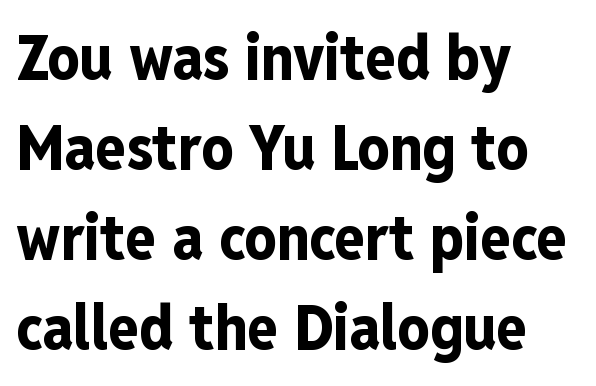
Proportional: the letters do not fall into vertical columns. The letters stand upright; this is a roman face. Observe the ordinary spacing: letters are neighbours, not strangers. Typographically, this falls in the sans-serif category. Honestly, there is no underline to notice here at all.
